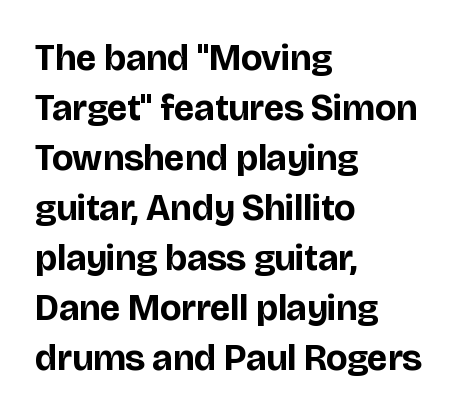
{"serif": "no", "italic": "no", "bold": "yes", "weight": "bold", "width": "normal", "stroke_contrast": "low", "x_height": "large", "monospaced": "no", "underline": "no", "align": "left", "line_spacing": "normal", "line_spacing_ratio": 1.35, "letter_spacing": "normal", "letter_spacing_em": 0.0, "glyph_px": 37}
